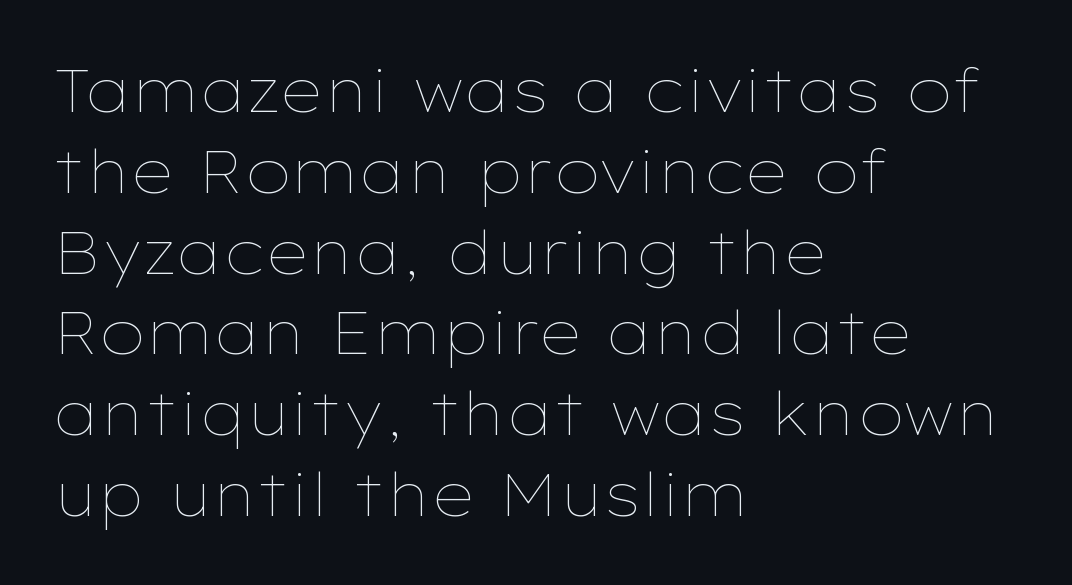
The typeface has the unassuming heft of standard copy or less. The gap between lines stays unmarked. The setting favours the left margin, as ordinary paragraphs usually do. Evenly set lines give the paragraph a standard silhouette. Honestly, the letter spacing is just normal — you wouldn't notice it. The axis of the letterforms is exactly vertical.
